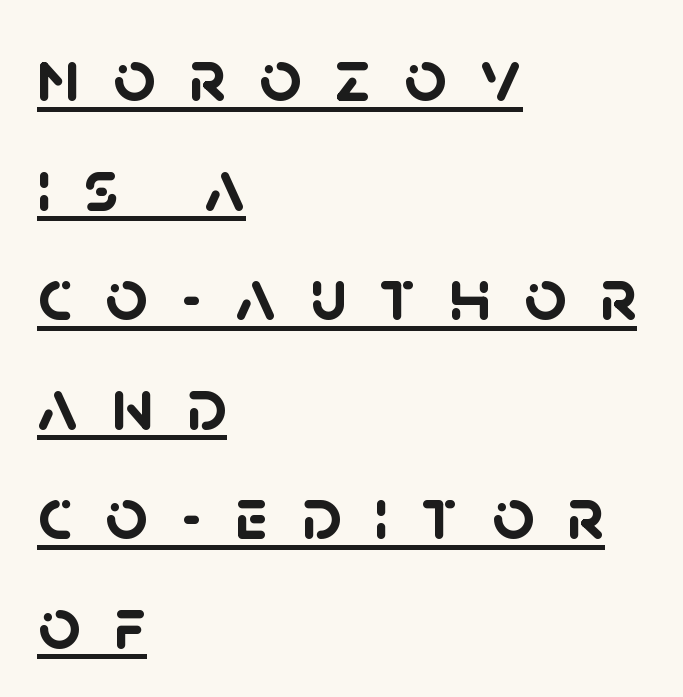
{"serif": "no", "bold": "yes", "weight": "semibold", "width": "normal", "stroke_contrast": "low", "x_height": "large", "monospaced": "no", "underline": "yes", "align": "left", "line_spacing": "normal", "line_spacing_ratio": 1.48, "letter_spacing": "wide", "letter_spacing_em": 0.44, "glyph_px": 74}
